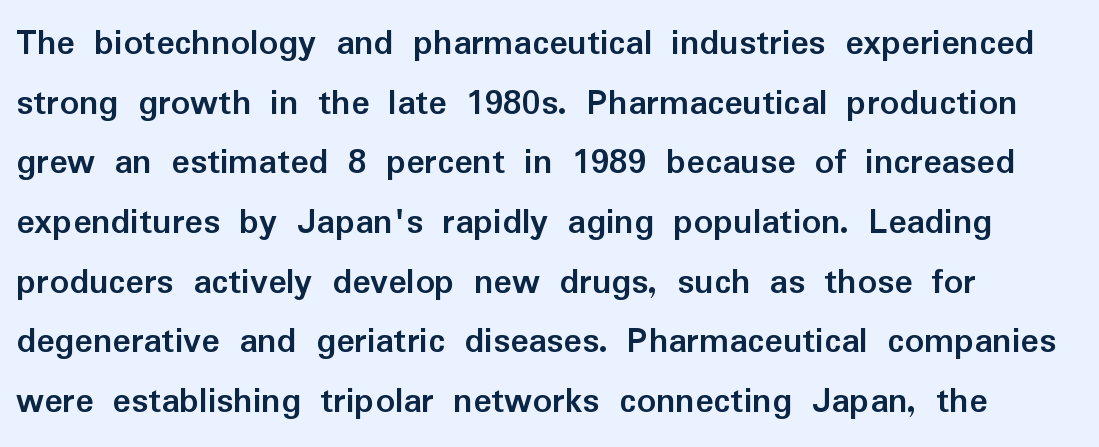
Q: Is the text bold? A: Yes.
Q: Is the text italic (slanted)? A: No, it is upright.
Q: Is the typeface a serif or a sans-serif typeface? A: Sans-serif.
Q: Is the text underlined? A: No.
Q: How is the paragraph aligned? A: Left-aligned.
Q: Is the spacing between letters normal or unusually wide? A: Normal.
Q: Is the spacing between lines tight, normal or loose? A: Normal.
Q: Width (condensed, normal, or wide)? A: Normal.
Q: Stroke contrast? A: Low.
Q: x-height? A: Medium.
Q: Monospaced? A: No.
